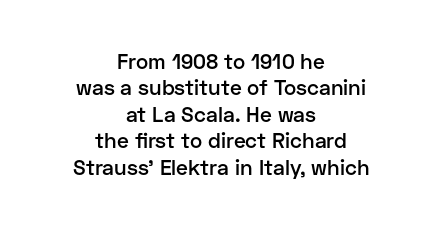
{"italic": "no", "bold": "semi", "underline": "no", "align": "center", "line_spacing": "normal", "line_spacing_ratio": 1.26, "letter_spacing": "normal", "letter_spacing_em": 0.0, "glyph_px": 21}
